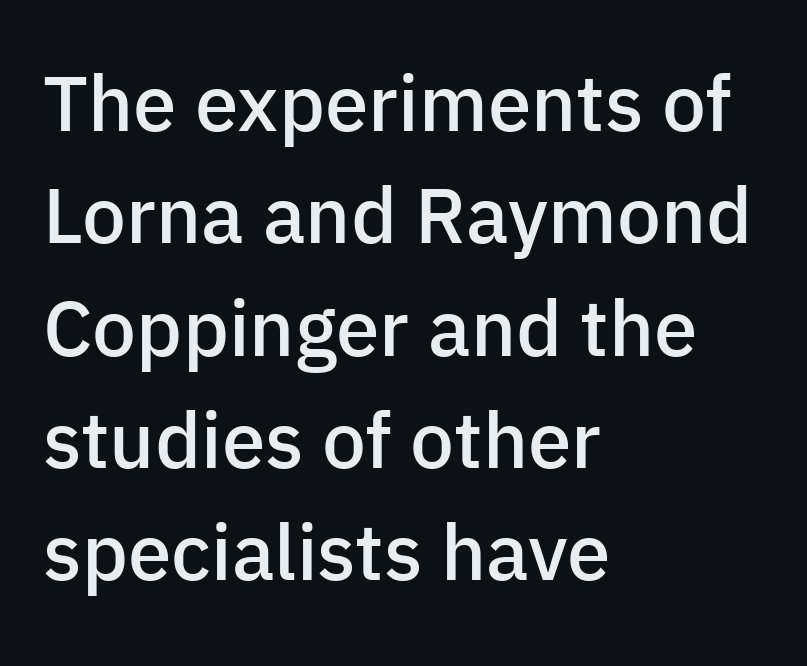
These words are printed semibold, heavier than regular yet not bold. Descenders hang freely into open space. Every character sits straight up, as roman type does. Between one letter and the next there's only the usual sliver of space.
